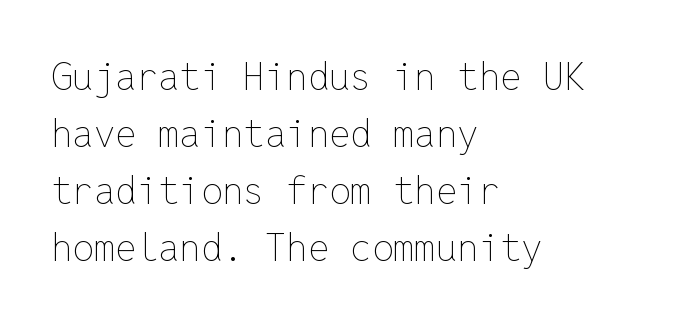
Nothing heavy about these letters — not bold at all. One-word summary of the alignment: left. Fixed-width glyphs throughout — classic coding-font behaviour. If you measured baseline to baseline, you'd find a middling distance.
